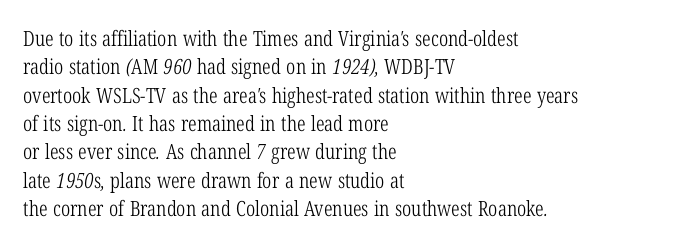
Q: Is the text bold? A: No.
Q: Is the text underlined? A: No.
Q: How is the paragraph aligned? A: Left-aligned.
Q: Is the spacing between letters normal or unusually wide? A: Normal.
Q: Is the spacing between lines tight, normal or loose? A: Normal.
